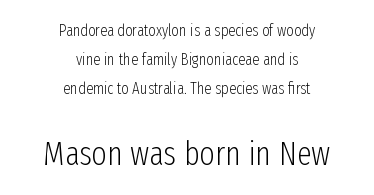
Q: Is the text bold? A: No.
Q: Is the text italic (slanted)? A: No, it is upright.
Q: Is the typeface a serif or a sans-serif typeface? A: Sans-serif.
Q: Is the text underlined? A: No.
Q: How is the paragraph aligned? A: Centered.
Q: Is the spacing between letters normal or unusually wide? A: Normal.
Q: Which block of text is set in a larger size, the first (top) or the second (bottom)? A: The second (bottom) one.
Q: Width (condensed, normal, or wide)? A: Condensed.
Q: Stroke contrast? A: Low.
Q: x-height? A: Medium.
Q: Monospaced? A: No.
